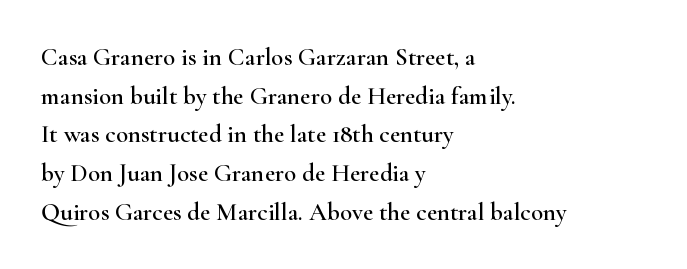
{"italic": "no", "underline": "no", "align": "left", "line_spacing": "normal", "line_spacing_ratio": 1.55, "letter_spacing": "normal", "letter_spacing_em": 0.0, "glyph_px": 25}
